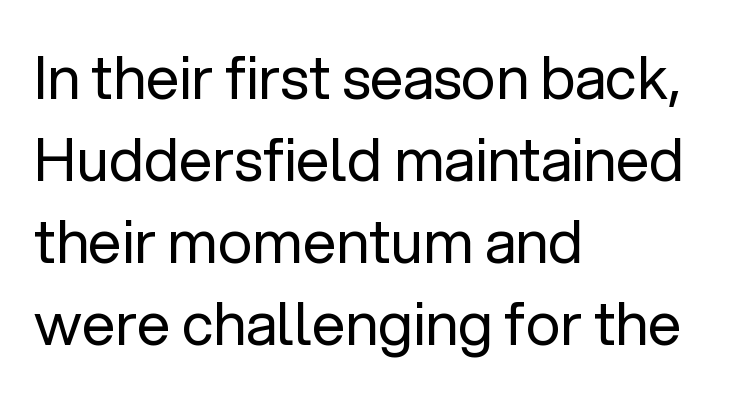
The image shows 59 px regular-weight sans-serif type, upright; set left-aligned, normal line spacing (1.39x), normal letter spacing, not underlined; low stroke contrast and a medium x-height.
